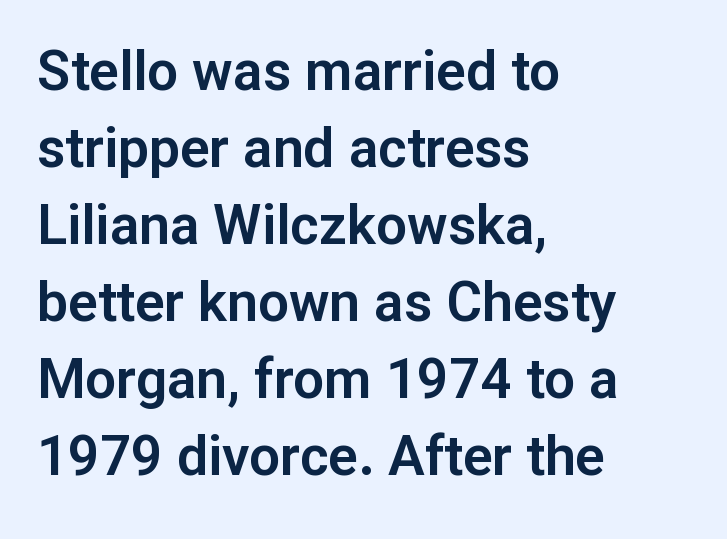
What's the leading like? Ordinary, nothing unusual. The letters advance in unequal steps, a hallmark of proportional type. The characters display no serif detailing; their extremities are plain. It's the straight-up-and-down kind of type. Glance below the letters and you will spot only blank space.
